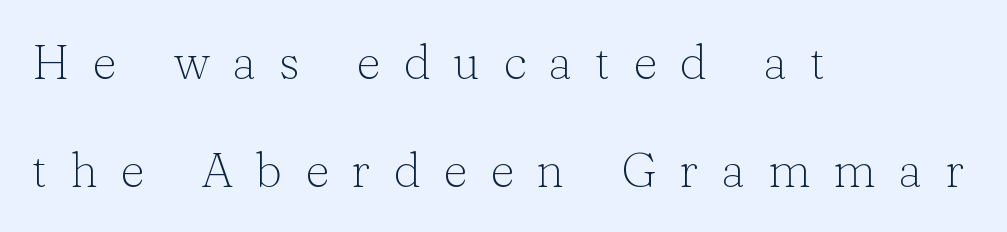
{"serif": "yes", "italic": "no", "bold": "no", "weight": "light", "width": "normal", "stroke_contrast": "low", "x_height": "medium", "monospaced": "no", "underline": "no", "align": "left", "line_spacing": "loose", "line_spacing_ratio": 2.24, "letter_spacing": "wide", "letter_spacing_em": 0.47, "glyph_px": 48}
